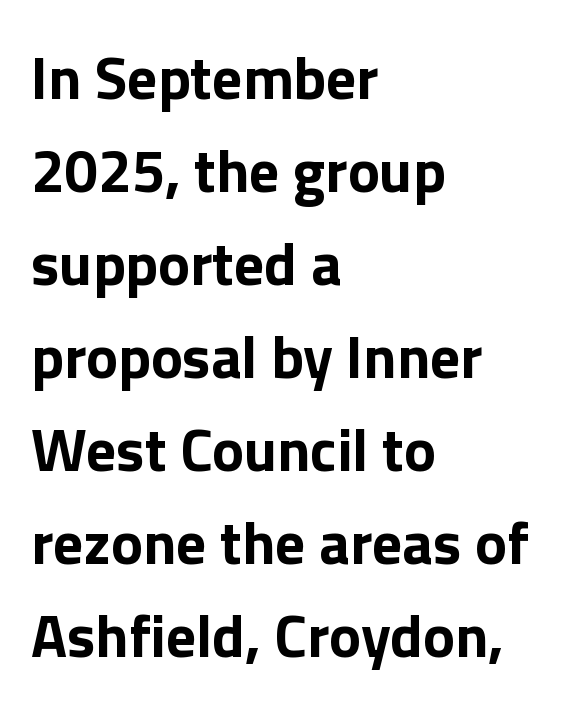
Q: Is the text bold? A: Yes.
Q: Is the text italic (slanted)? A: No, it is upright.
Q: Is the typeface a serif or a sans-serif typeface? A: Sans-serif.
Q: Is the text underlined? A: No.
Q: How is the paragraph aligned? A: Left-aligned.
Q: Is the spacing between letters normal or unusually wide? A: Normal.
Q: Is the spacing between lines tight, normal or loose? A: Normal.
Q: Width (condensed, normal, or wide)? A: Normal.
Q: x-height? A: Medium.
Q: Monospaced? A: No.
